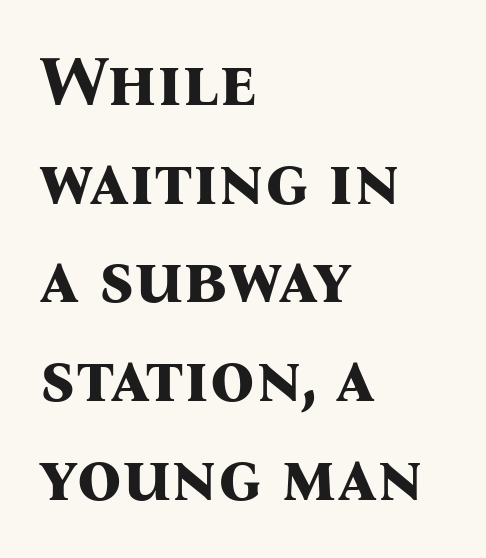
Caption: multi-line text, flush left, ragged right. Regular leading. Are there feet on the stems? There are — it's a serif. Italic: no, the glyphs are upright roman. Caption: bold face, heavy strokes.
